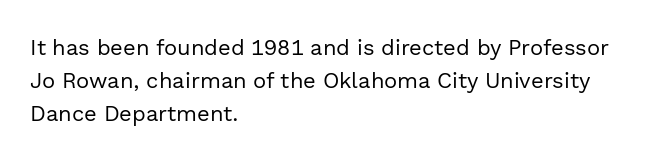
Q: Is the text bold? A: No.
Q: Is the text italic (slanted)? A: No, it is upright.
Q: Is the text underlined? A: No.
Q: How is the paragraph aligned? A: Left-aligned.
Q: Is the spacing between letters normal or unusually wide? A: Normal.
Q: Is the spacing between lines tight, normal or loose? A: Normal.
